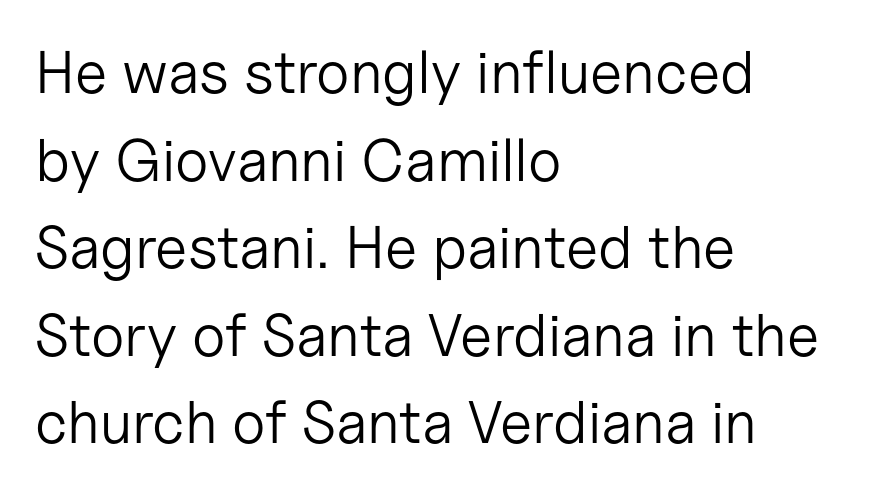
The image shows 60 px light sans-serif type, upright; set left-aligned, normal line spacing (1.46x), normal letter spacing, not underlined; low stroke contrast and a medium x-height.
